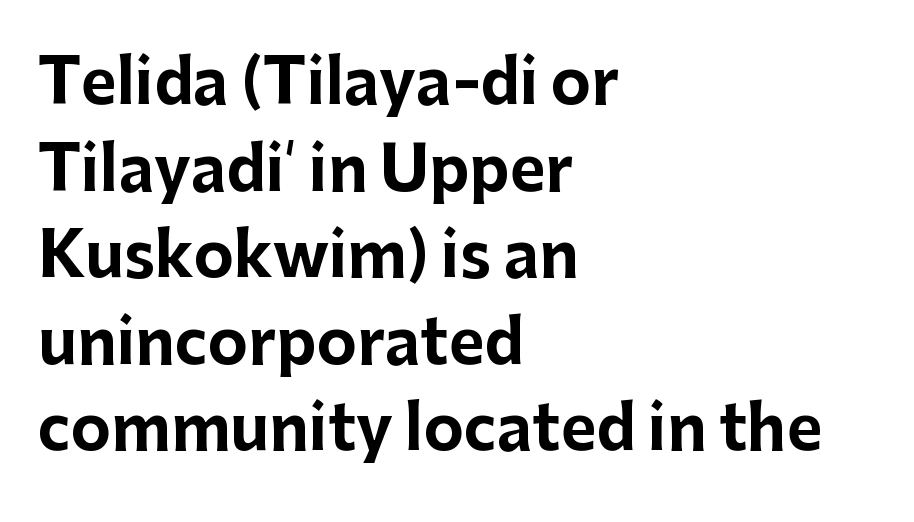
The image shows 61 px bold sans-serif type, upright; set left-aligned, normal line spacing (1.42x), normal letter spacing, not underlined; low stroke contrast and a medium x-height.
